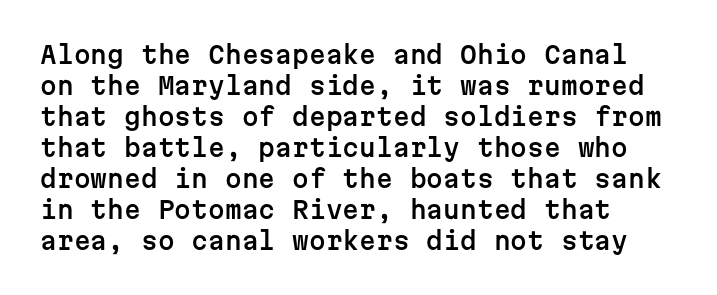
Q: Is the text italic (slanted)? A: No, it is upright.
Q: Is the text underlined? A: No.
Q: How is the paragraph aligned? A: Left-aligned.
Q: Is the spacing between letters normal or unusually wide? A: Normal.
Q: Is the spacing between lines tight, normal or loose? A: Normal.
